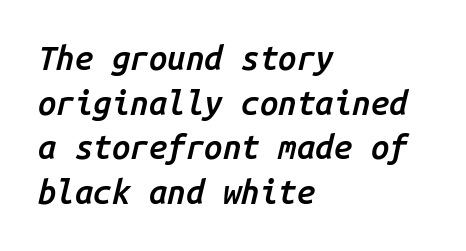
{"italic": "yes", "lean": "right", "slant_degrees": 14, "bold": "semi", "weight": "semibold", "width": "normal", "stroke_contrast": "low", "x_height": "medium", "monospaced": "yes", "underline": "no", "align": "left", "line_spacing": "normal", "line_spacing_ratio": 1.35, "letter_spacing": "normal", "letter_spacing_em": 0.0, "glyph_px": 33}
